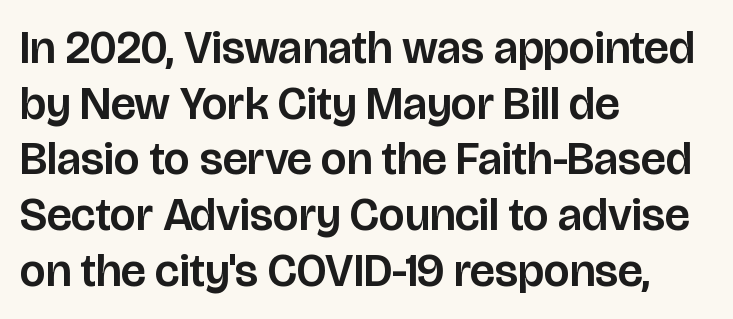
The image shows 46 px sans-serif type, upright; set left-aligned, line spacing 1.21x, normal letter spacing, not underlined; low stroke contrast and a large x-height.
